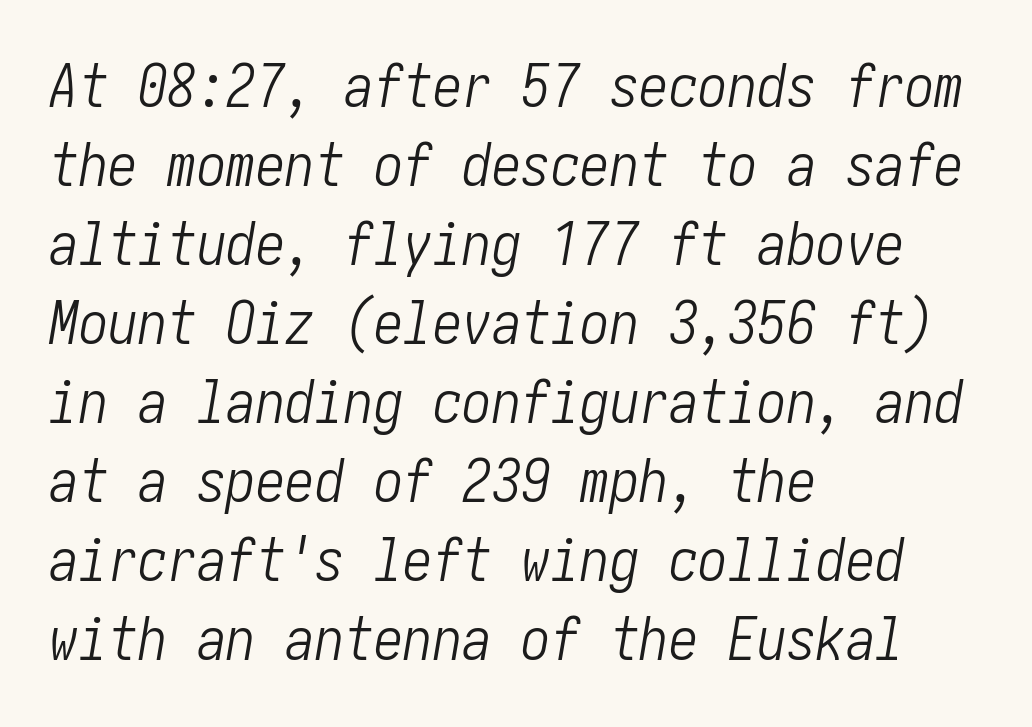
The axis of the letterforms is tilted away from vertical. Quick note: underline off. Weight: in the light-to-regular range. Students, observe: this is what conventionally led text looks like. Short note: letters normally spaced. Alignment: flush left.
